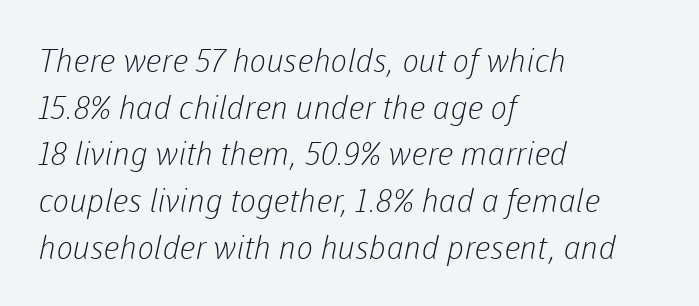
The image shows 32 px light sans-serif type; set left-aligned, normal line spacing (1.46x), normal letter spacing, not underlined; low stroke contrast and a medium x-height.
